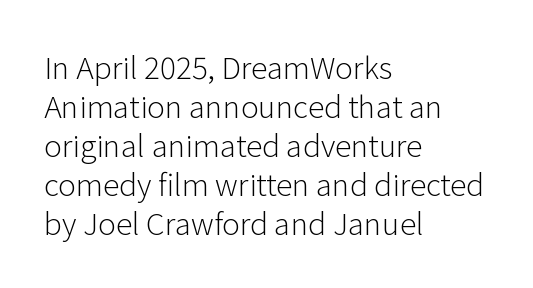
Casual observation: everything's shoved over to the left. The strip under each line holds only bare page. The rendering uses natural spacing where letterforms have individual widths. The line texture is even and compact thanks to regular tracking. Summary of vertical rhythm: regular, with standard interline spacing.
